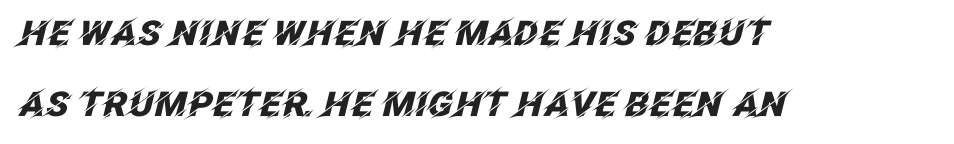
Q: Is the text bold? A: Yes.
Q: Is the text italic (slanted)? A: Yes, it leans right by about 12 degrees.
Q: Is the text underlined? A: No.
Q: How is the paragraph aligned? A: Left-aligned.
Q: Is the spacing between letters normal or unusually wide? A: Normal.
Q: Is the spacing between lines tight, normal or loose? A: Loose.
Q: Width (condensed, normal, or wide)? A: Normal.
Q: Stroke contrast? A: Low.
Q: x-height? A: Large.
Q: Monospaced? A: No.
